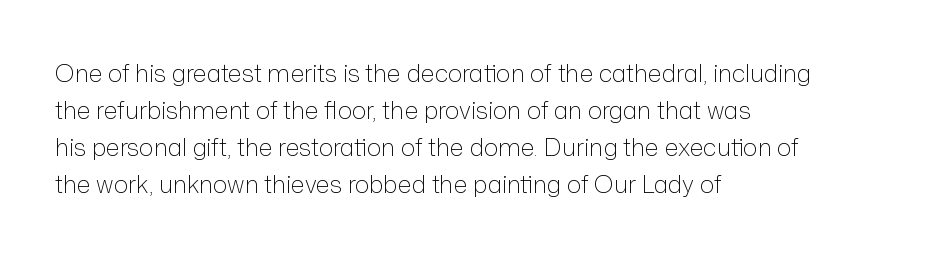
{"italic": "no", "bold": "no", "underline": "no", "align": "left", "line_spacing": "normal", "line_spacing_ratio": 1.54, "letter_spacing": "normal", "letter_spacing_em": 0.0, "glyph_px": 24}
